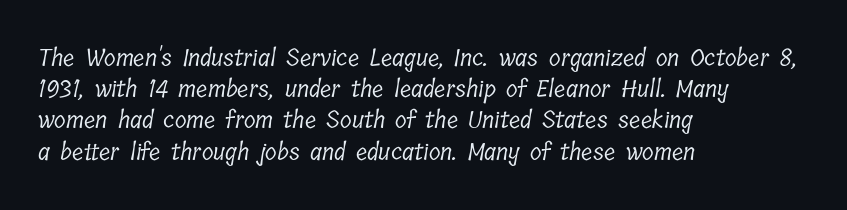
Q: Is the text bold? A: No.
Q: Is the text underlined? A: No.
Q: How is the paragraph aligned? A: Left-aligned.
Q: Is the spacing between letters normal or unusually wide? A: Normal.
Q: Is the spacing between lines tight, normal or loose? A: Normal.
